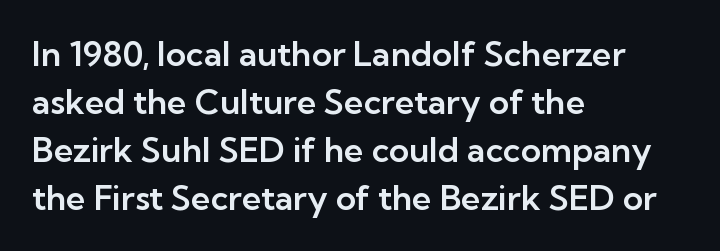
{"serif": "no", "italic": "no", "width": "normal", "stroke_contrast": "low", "x_height": "medium", "monospaced": "no", "underline": "no", "align": "left", "line_spacing": "normal", "line_spacing_ratio": 1.41, "letter_spacing": "normal", "letter_spacing_em": 0.0, "glyph_px": 34}
